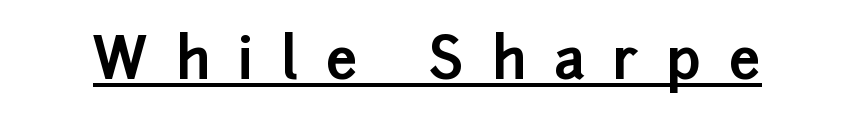
Q: Is the text bold? A: Yes.
Q: Is the text italic (slanted)? A: No, it is upright.
Q: Is the typeface a serif or a sans-serif typeface? A: Sans-serif.
Q: Is the text underlined? A: Yes.
Q: Is the spacing between letters normal or unusually wide? A: Unusually wide.
Q: Width (condensed, normal, or wide)? A: Normal.
Q: Stroke contrast? A: Low.
Q: x-height? A: Medium.
Q: Monospaced? A: No.
